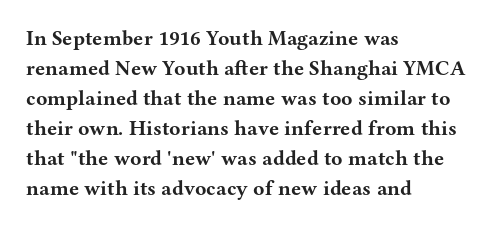
The image shows 21 px bold type, upright; set left-aligned, normal line spacing (1.43x), normal letter spacing, not underlined.
